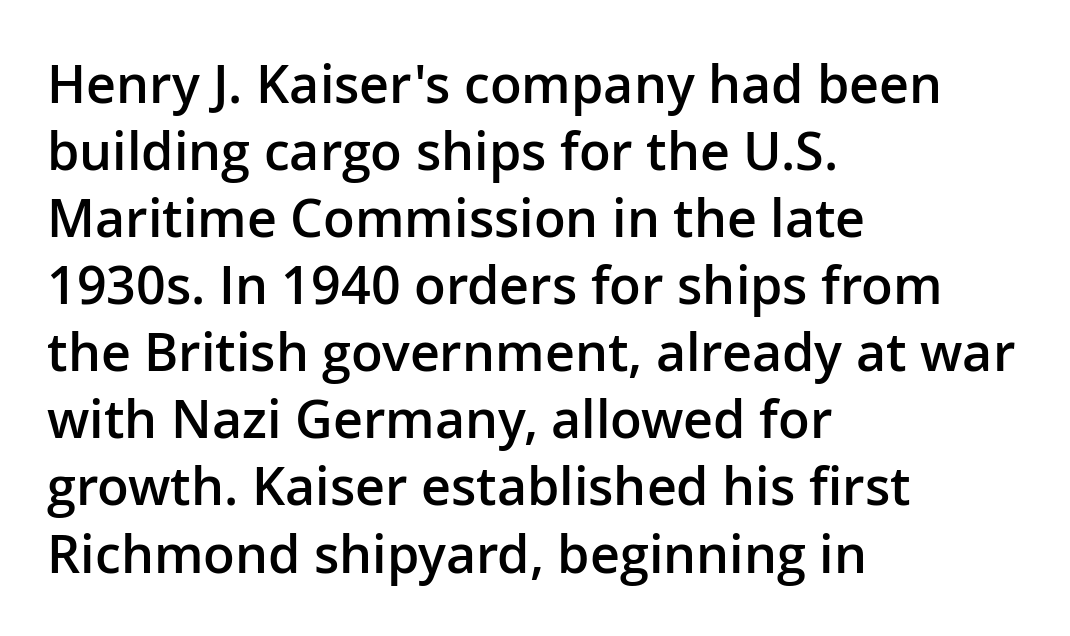
The image shows 52 px semibold sans-serif type, upright; set left-aligned, normal line spacing (1.29x), normal letter spacing, not underlined; low stroke contrast and a medium x-height.
